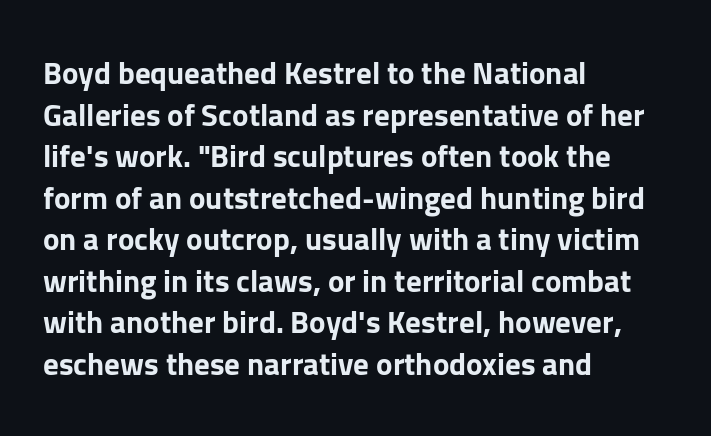
{"serif": "no", "italic": "no", "bold": "yes", "weight": "bold", "width": "normal", "stroke_contrast": "low", "x_height": "medium", "monospaced": "no", "underline": "no", "align": "left", "line_spacing": "normal", "line_spacing_ratio": 1.34, "letter_spacing": "normal", "letter_spacing_em": 0.0, "glyph_px": 31}
